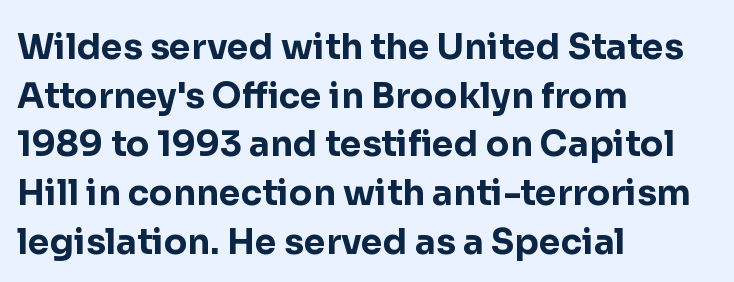
The image shows 35 px bold sans-serif type, upright; set left-aligned, normal line spacing (1.39x), normal letter spacing, not underlined; low stroke contrast and a medium x-height.
